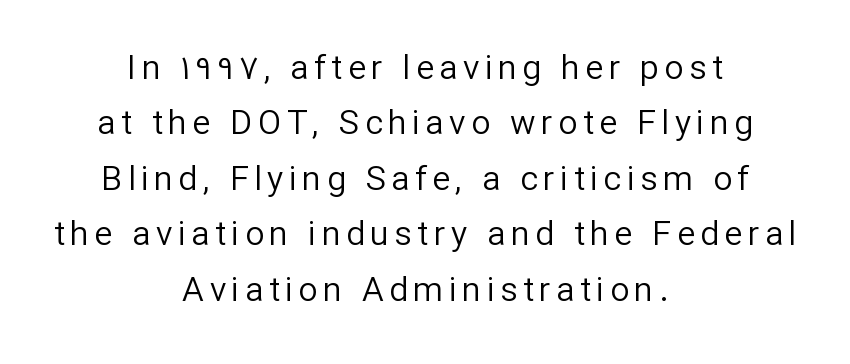
Q: Is the text bold? A: No.
Q: Is the text italic (slanted)? A: No, it is upright.
Q: Is the typeface a serif or a sans-serif typeface? A: Sans-serif.
Q: Is the text underlined? A: No.
Q: How is the paragraph aligned? A: Centered.
Q: Is the spacing between lines tight, normal or loose? A: Normal.
Q: Width (condensed, normal, or wide)? A: Normal.
Q: Stroke contrast? A: Low.
Q: x-height? A: Medium.
Q: Monospaced? A: No.
